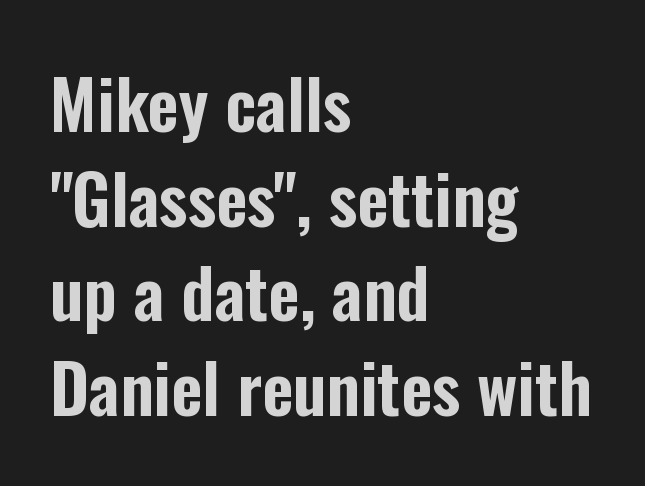
Q: Is the text italic (slanted)? A: No, it is upright.
Q: Is the typeface a serif or a sans-serif typeface? A: Sans-serif.
Q: Is the text underlined? A: No.
Q: How is the paragraph aligned? A: Left-aligned.
Q: Is the spacing between letters normal or unusually wide? A: Normal.
Q: Is the spacing between lines tight, normal or loose? A: Normal.
Q: Width (condensed, normal, or wide)? A: Condensed.
Q: Stroke contrast? A: Low.
Q: x-height? A: Medium.
Q: Monospaced? A: No.
